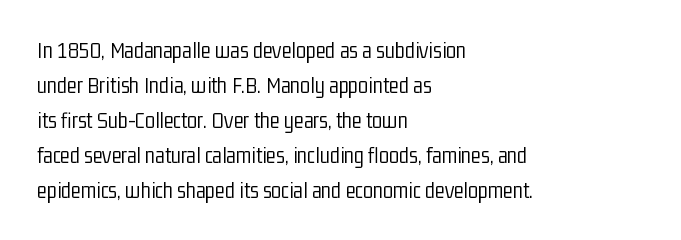
Weight: not bold — regular or lighter. The typesetter chose a ragged-right arrangement here. Each new line begins a customary step beneath the previous one. You could call the tracking neutral — neither tight nor loose. Only glyphs here, with clear space below each row. You can tell it's not italic because the verticals are truly vertical.
